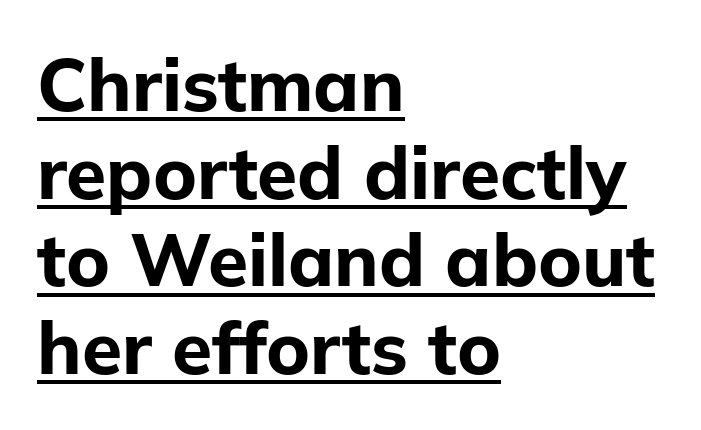
The image shows 73 px bold sans-serif type, upright; set left-aligned, line spacing 1.2x, normal letter spacing, underlined; low stroke contrast and a medium x-height.
